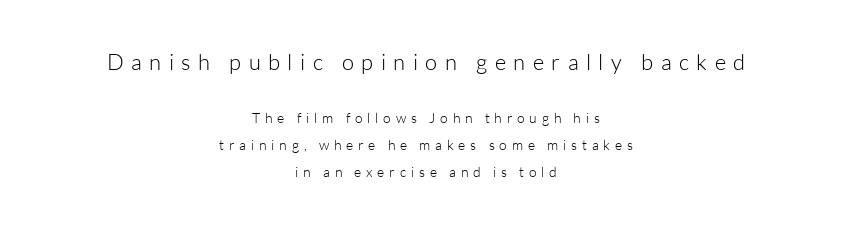
The image shows 22 px text type, upright; set centered, loose line spacing (1.93x), unusually wide letter spacing (+0.34 em), not underlined; the first (top) block is 1.57x larger.
